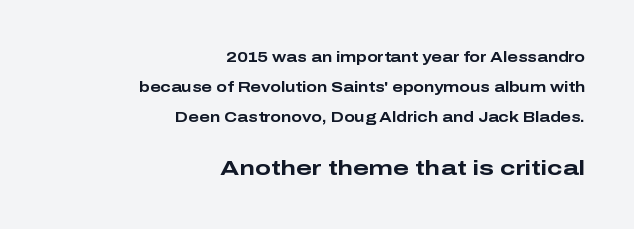
{"italic": "no", "bold": "yes", "underline": "no", "align": "right", "line_spacing": "loose", "line_spacing_ratio": 2.14, "letter_spacing": "normal", "letter_spacing_em": 0.0, "larger_block": "second", "size_ratio": 1.5, "glyph_px": 21}
